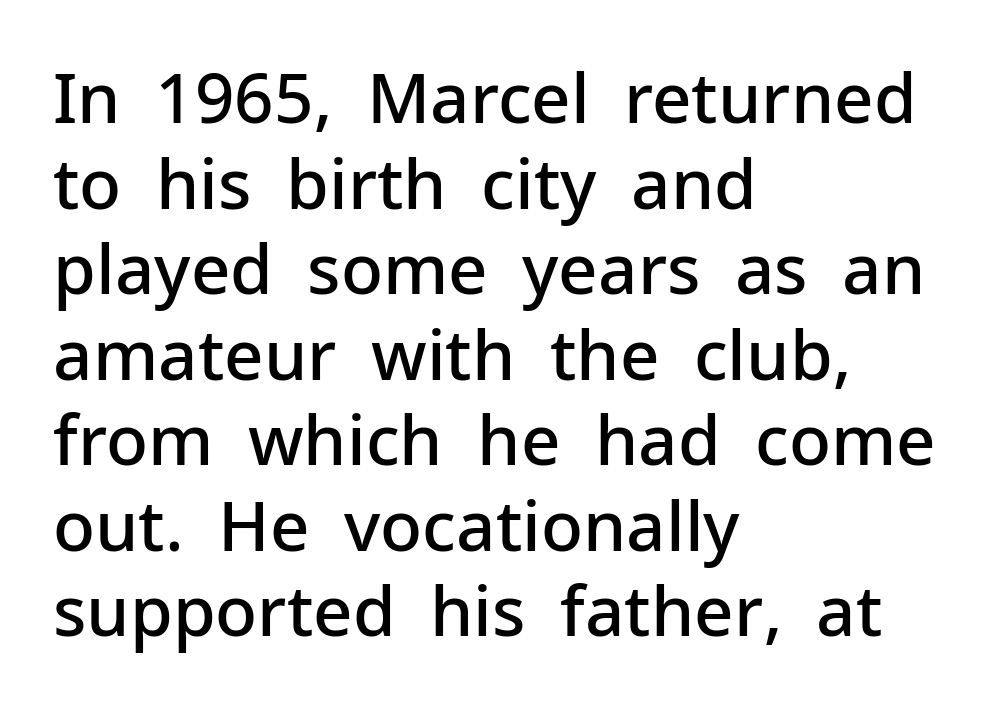
Check under the words: just untouched page. Unlike italic type, these characters show no tilt at all. The designer went with a sans here, leaving each stem footless. Is the block centered? No — it sits flush against the left margin. Stems and bowls a touch heavier than normal — semibold.
